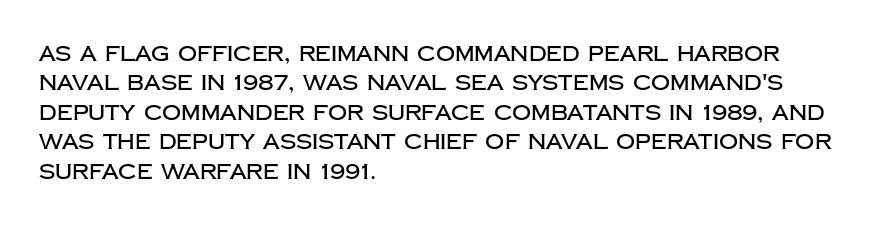
Q: Is the text italic (slanted)? A: No, it is upright.
Q: Is the text underlined? A: No.
Q: How is the paragraph aligned? A: Left-aligned.
Q: Is the spacing between letters normal or unusually wide? A: Normal.
Q: Is the spacing between lines tight, normal or loose? A: Normal.
